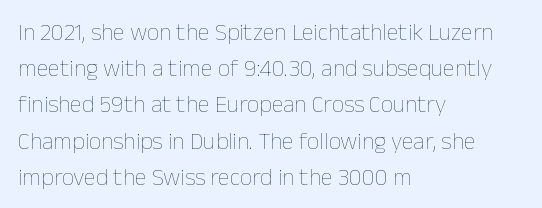
Q: Is the text bold? A: No.
Q: Is the text italic (slanted)? A: No, it is upright.
Q: Is the text underlined? A: No.
Q: How is the paragraph aligned? A: Left-aligned.
Q: Is the spacing between letters normal or unusually wide? A: Normal.
Q: Is the spacing between lines tight, normal or loose? A: Normal.
